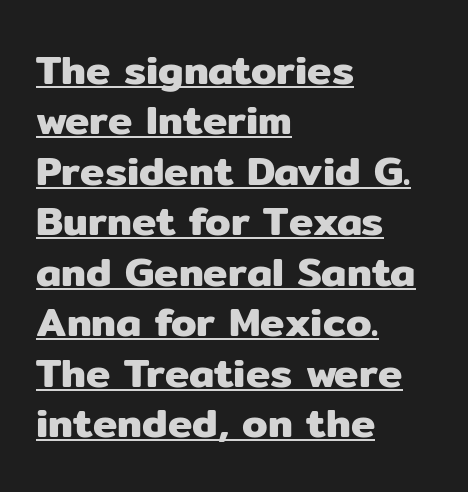
A typesetter would call this proportional, since set widths differ per character. Characters follow at the spacing the type designer built in. This is the regular roman posture of the typeface. The designer went with a sans here, leaving each stem footless.
